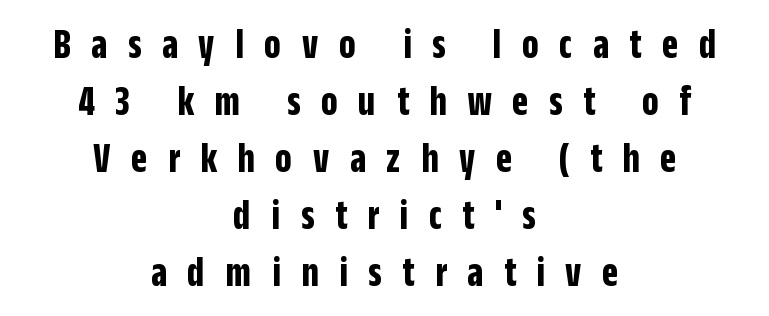
Here the designer chose a conventional face with non-uniform glyph widths. Successive baselines arrive at the customary interval. Plain, unruled lines of type. Every letter is thick-stroked: bold, no question.
